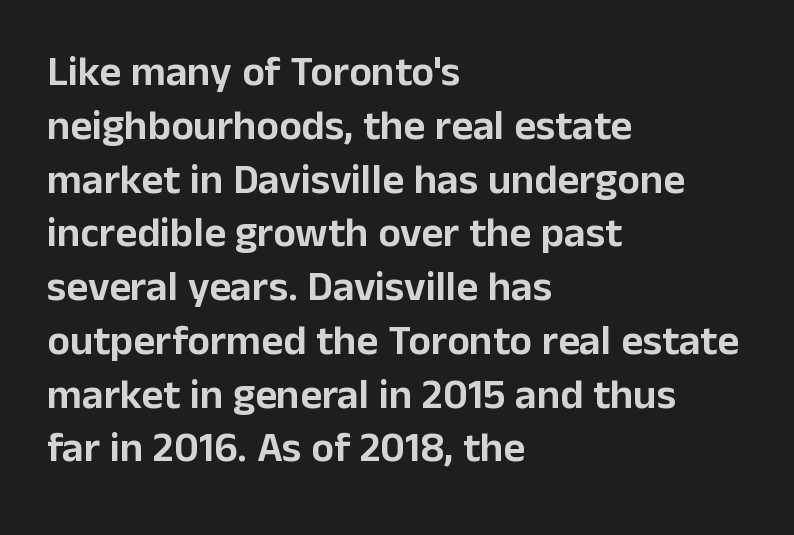
{"serif": "no", "italic": "no", "width": "normal", "stroke_contrast": "low", "x_height": "medium", "monospaced": "no", "underline": "no", "align": "left", "line_spacing": "normal", "line_spacing_ratio": 1.28, "letter_spacing": "normal", "letter_spacing_em": 0.0, "glyph_px": 42}
